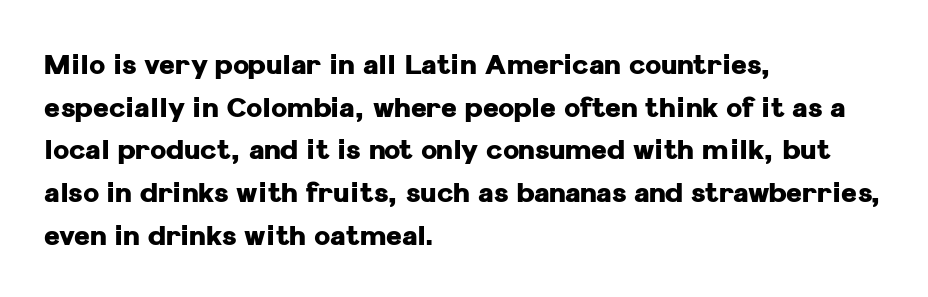
The image shows 27 px bold type, upright; set left-aligned, normal line spacing (1.58x), normal letter spacing, not underlined.
